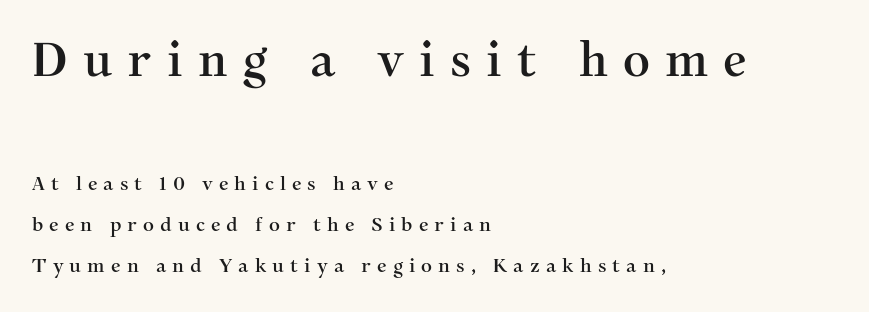
The rag falls on the right side of this text block. Beneath every word, the page is bare. Baseline-to-baseline distance is far greater than the letter height. Is the lower block the larger one? No — the upper block carries the bigger type. You can tell it's not italic because the verticals are truly vertical. The horizontal fit of the characters is loose and conspicuously gappy.
